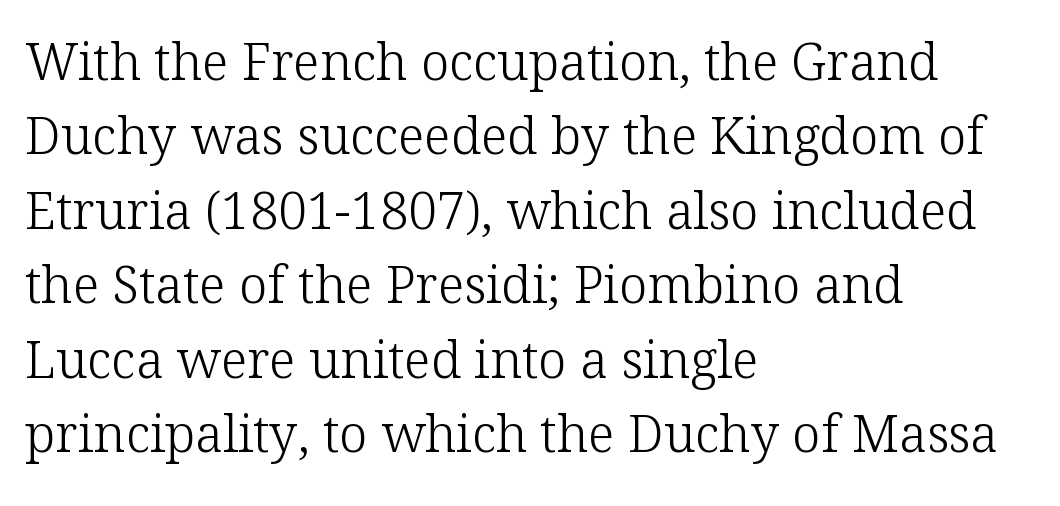
{"serif": "yes", "italic": "no", "bold": "no", "weight": "light", "width": "normal", "stroke_contrast": "low", "x_height": "medium", "monospaced": "no", "underline": "no", "align": "left", "line_spacing": "normal", "line_spacing_ratio": 1.46, "letter_spacing": "normal", "letter_spacing_em": 0.0, "glyph_px": 51}
